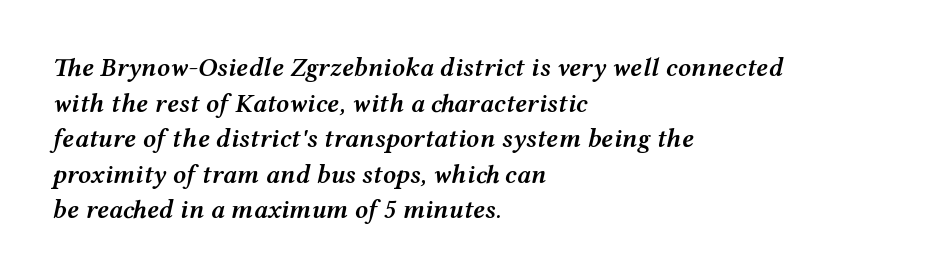
The image shows 26 px text type, italic (leaning right); set left-aligned, normal line spacing (1.37x), normal letter spacing, not underlined.
